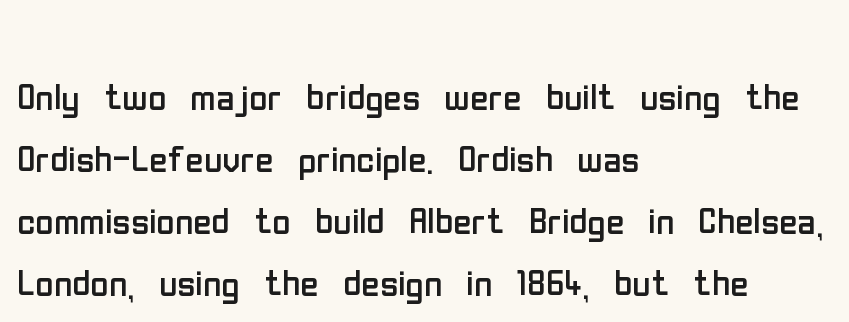
Q: Is the text bold? A: No.
Q: Is the text italic (slanted)? A: No, it is upright.
Q: Is the typeface a serif or a sans-serif typeface? A: Sans-serif.
Q: Is the text underlined? A: No.
Q: How is the paragraph aligned? A: Left-aligned.
Q: Is the spacing between letters normal or unusually wide? A: Normal.
Q: Width (condensed, normal, or wide)? A: Condensed.
Q: Stroke contrast? A: Low.
Q: x-height? A: Medium.
Q: Monospaced? A: No.
